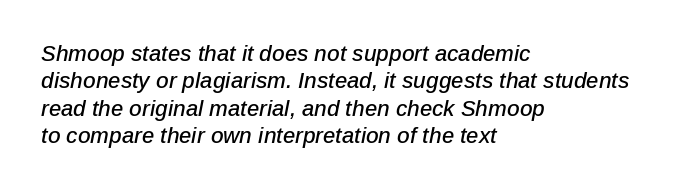
{"italic": "yes", "lean": "right", "slant_degrees": 12, "underline": "no", "align": "left", "line_spacing_ratio": 1.24, "letter_spacing": "normal", "letter_spacing_em": 0.0, "glyph_px": 22}
